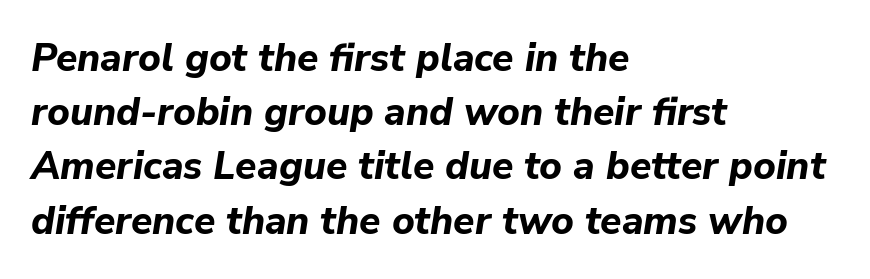
Q: Is the text bold? A: Yes.
Q: Is the text italic (slanted)? A: Yes, it leans right by about 9 degrees.
Q: Is the text underlined? A: No.
Q: How is the paragraph aligned? A: Left-aligned.
Q: Is the spacing between letters normal or unusually wide? A: Normal.
Q: Is the spacing between lines tight, normal or loose? A: Normal.
Q: Width (condensed, normal, or wide)? A: Normal.
Q: Stroke contrast? A: Low.
Q: x-height? A: Medium.
Q: Monospaced? A: No.
